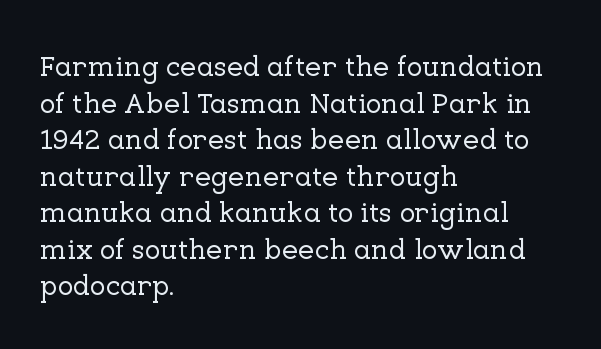
The image shows 29 px serif type, upright; set left-aligned, normal line spacing (1.26x), normal letter spacing, not underlined; low stroke contrast and a medium x-height.
